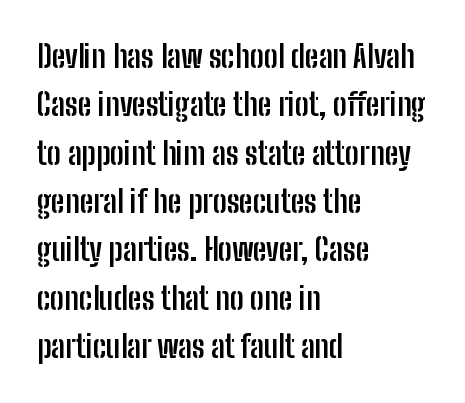
{"serif": "no", "italic": "no", "bold": "yes", "weight": "semibold", "width": "condensed", "stroke_contrast": "low", "x_height": "medium", "monospaced": "no", "underline": "no", "align": "left", "line_spacing": "normal", "line_spacing_ratio": 1.56, "letter_spacing": "normal", "letter_spacing_em": 0.0, "glyph_px": 31}
